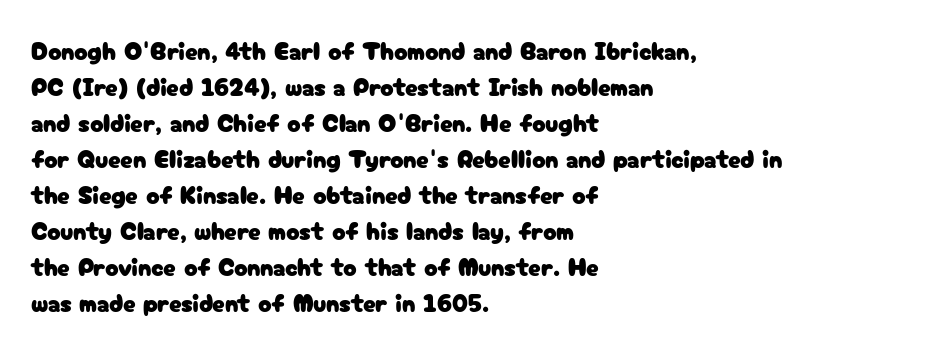
Q: Is the text italic (slanted)? A: No, it is upright.
Q: Is the text underlined? A: No.
Q: How is the paragraph aligned? A: Left-aligned.
Q: Is the spacing between letters normal or unusually wide? A: Normal.
Q: Is the spacing between lines tight, normal or loose? A: Normal.
